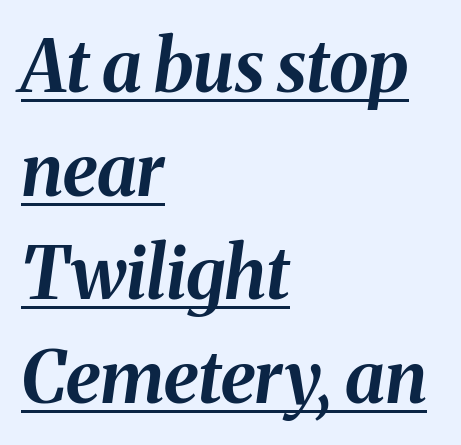
The image shows 72 px bold type, italic (leaning right); set left-aligned, normal line spacing (1.44x), normal letter spacing, underlined; medium stroke contrast and a medium x-height.
